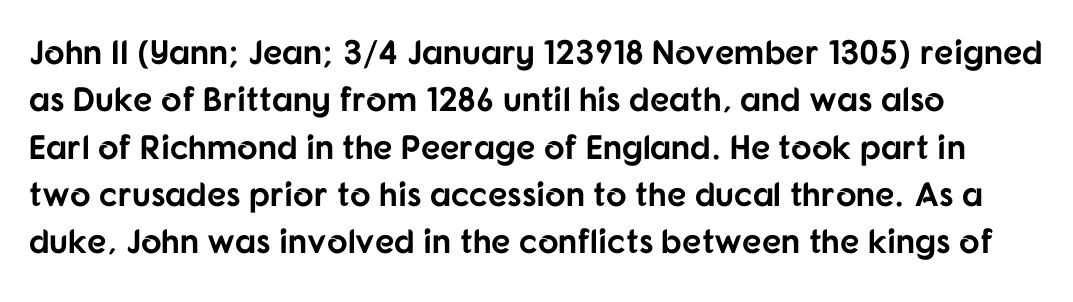
{"serif": "no", "italic": "no", "bold": "yes", "weight": "bold", "width": "normal", "stroke_contrast": "low", "x_height": "medium", "monospaced": "no", "underline": "no", "line_spacing": "normal", "line_spacing_ratio": 1.39, "letter_spacing": "normal", "letter_spacing_em": 0.0, "glyph_px": 34}
